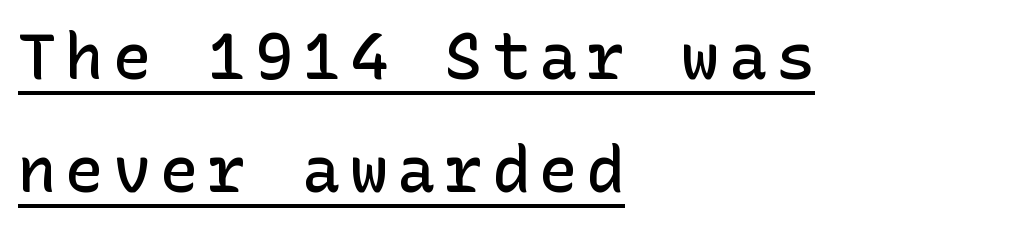
The image shows 64 px semibold sans-serif type, upright; set left-aligned, line spacing 1.77x, underlined; low stroke contrast and a medium x-height.
